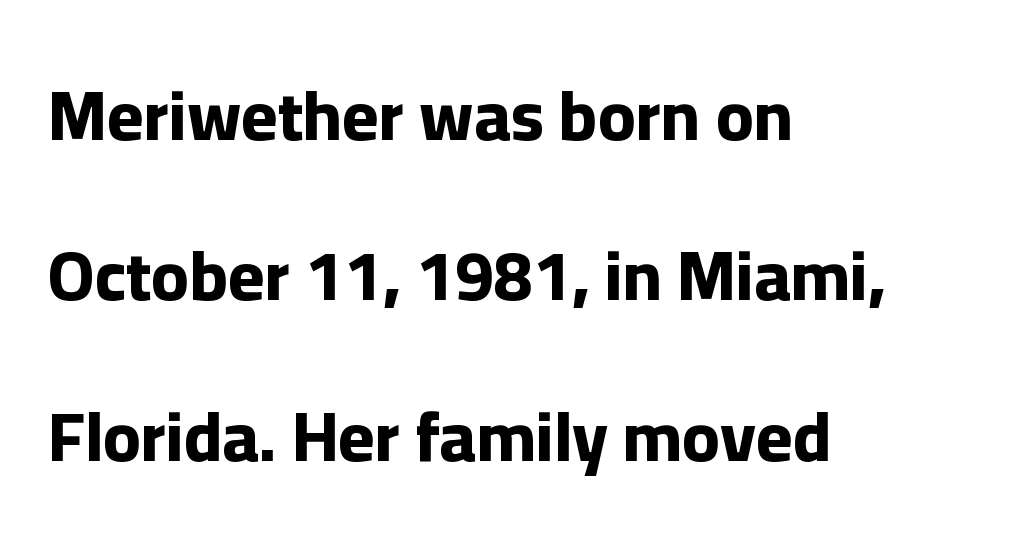
There is no visible air inserted between adjacent glyphs. Font category for this specimen: sans-serif. The lines are spread far apart with generous leading. Every row of glyphs begins at an identical x-position on the left.
